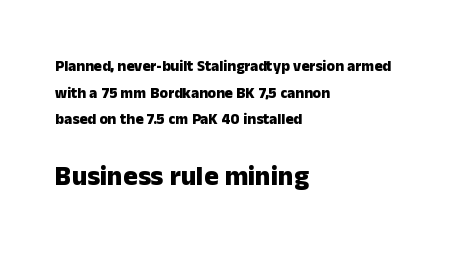
Q: Is the text bold? A: Yes.
Q: Is the text italic (slanted)? A: No, it is upright.
Q: Is the text underlined? A: No.
Q: How is the paragraph aligned? A: Left-aligned.
Q: Is the spacing between letters normal or unusually wide? A: Normal.
Q: Which block of text is set in a larger size, the first (top) or the second (bottom)? A: The second (bottom) one.
